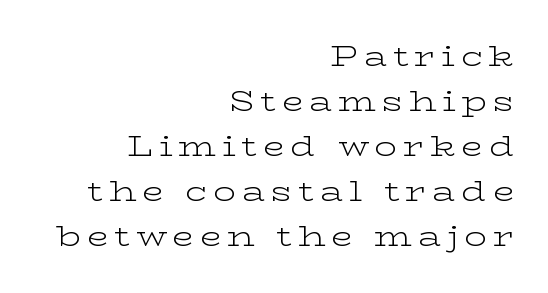
You can tell it's not italic because the verticals are truly vertical. Someone cranked the tracking dial way up on this one. Where is the straight margin? On the right. Whoever set this chose a conventional vertical rhythm. These lines are rendered in a variable-pitch font. The strip under each line holds only bare page.
